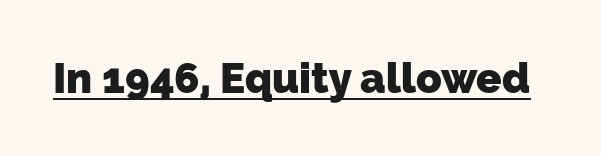
The image shows 42 px heavy sans-serif type; set normal letter spacing, underlined; low stroke contrast and a medium x-height.
